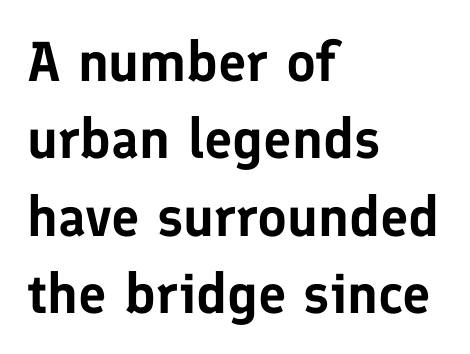
Q: Is the text italic (slanted)? A: No, it is upright.
Q: Is the typeface a serif or a sans-serif typeface? A: Sans-serif.
Q: Is the text underlined? A: No.
Q: How is the paragraph aligned? A: Left-aligned.
Q: Is the spacing between letters normal or unusually wide? A: Normal.
Q: Is the spacing between lines tight, normal or loose? A: Normal.
Q: Width (condensed, normal, or wide)? A: Normal.
Q: Stroke contrast? A: Low.
Q: x-height? A: Medium.
Q: Monospaced? A: No.
